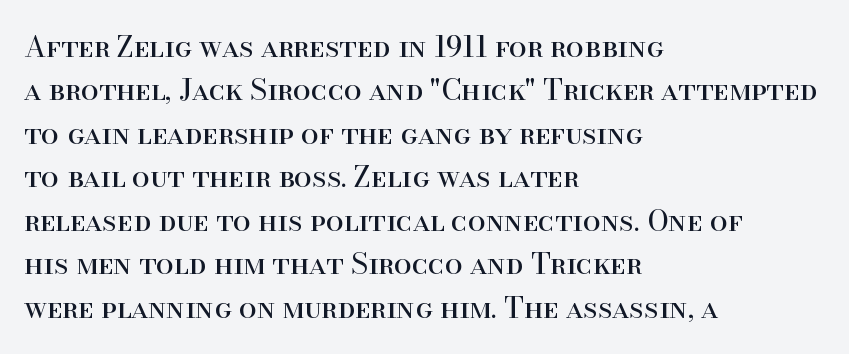
Stroke terminals: seriffed. Vertical strokes here are truly vertical. Weight class: somewhere from thin through regular. The rendering keeps characters at their native spacing. Honestly, the row spacing looks completely unremarkable. This rendering uses left alignment, leaving the right contour irregular.
